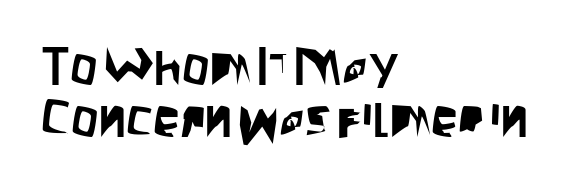
Q: Is the text italic (slanted)? A: No, it is upright.
Q: Is the typeface a serif or a sans-serif typeface? A: Sans-serif.
Q: Is the text underlined? A: No.
Q: How is the paragraph aligned? A: Left-aligned.
Q: Is the spacing between letters normal or unusually wide? A: Normal.
Q: Is the spacing between lines tight, normal or loose? A: Tight.
Q: Width (condensed, normal, or wide)? A: Condensed.
Q: Stroke contrast? A: Low.
Q: x-height? A: Large.
Q: Monospaced? A: No.
